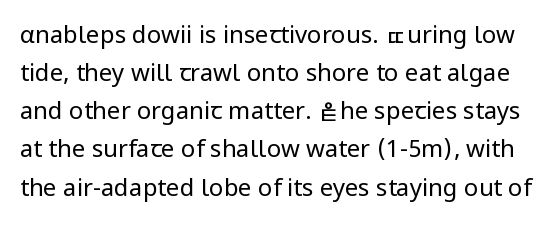
The image shows 24 px text type, upright; set normal line spacing (1.59x), normal letter spacing, not underlined.
